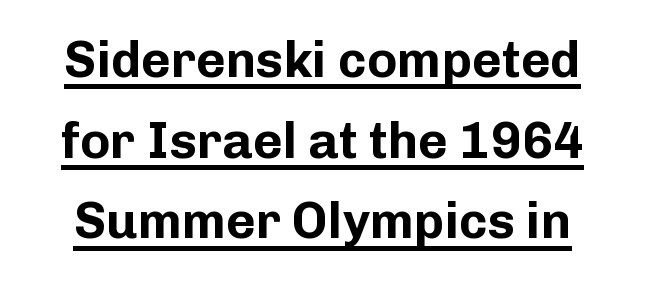
Q: Is the text bold? A: Yes.
Q: Is the text italic (slanted)? A: No, it is upright.
Q: Is the typeface a serif or a sans-serif typeface? A: Sans-serif.
Q: Is the text underlined? A: Yes.
Q: Is the spacing between letters normal or unusually wide? A: Normal.
Q: Is the spacing between lines tight, normal or loose? A: Normal.
Q: Width (condensed, normal, or wide)? A: Normal.
Q: Stroke contrast? A: Low.
Q: x-height? A: Medium.
Q: Monospaced? A: No.
